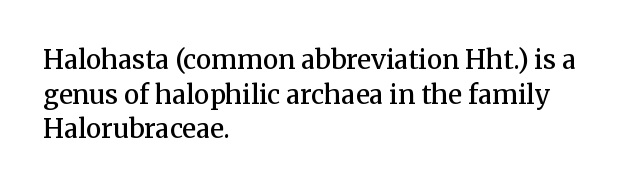
Q: Is the text bold? A: Semi-bold.
Q: Is the text italic (slanted)? A: No, it is upright.
Q: Is the text underlined? A: No.
Q: How is the paragraph aligned? A: Left-aligned.
Q: Is the spacing between letters normal or unusually wide? A: Normal.
Q: Is the spacing between lines tight, normal or loose? A: Normal.
